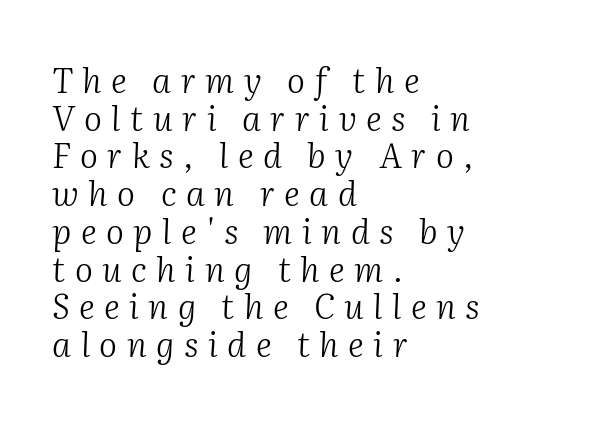
The image shows 34 px light serif type, italic (leaning right); set left-aligned, tight line spacing (1.11x), unusually wide letter spacing (+0.28 em), not underlined; medium stroke contrast and a medium x-height.
